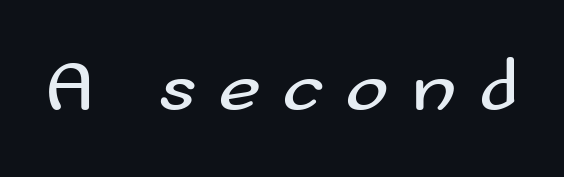
Q: Is the text bold? A: No.
Q: Is the text italic (slanted)? A: No, it is upright.
Q: Is the typeface a serif or a sans-serif typeface? A: Sans-serif.
Q: Is the text underlined? A: No.
Q: Is the spacing between letters normal or unusually wide? A: Unusually wide.
Q: Width (condensed, normal, or wide)? A: Wide.
Q: Stroke contrast? A: Medium.
Q: x-height? A: Small.
Q: Monospaced? A: No.
